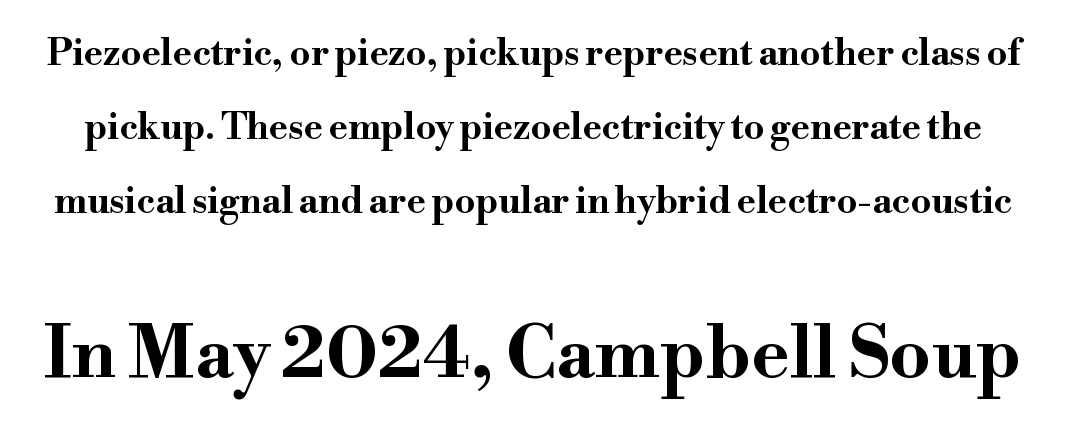
Q: Is the text bold? A: Yes.
Q: Is the text italic (slanted)? A: No, it is upright.
Q: Is the typeface a serif or a sans-serif typeface? A: Serif.
Q: Is the text underlined? A: No.
Q: Is the spacing between letters normal or unusually wide? A: Normal.
Q: Is the spacing between lines tight, normal or loose? A: Loose.
Q: Which block of text is set in a larger size, the first (top) or the second (bottom)? A: The second (bottom) one.
Q: Width (condensed, normal, or wide)? A: Wide.
Q: Stroke contrast? A: High.
Q: x-height? A: Small.
Q: Monospaced? A: No.
